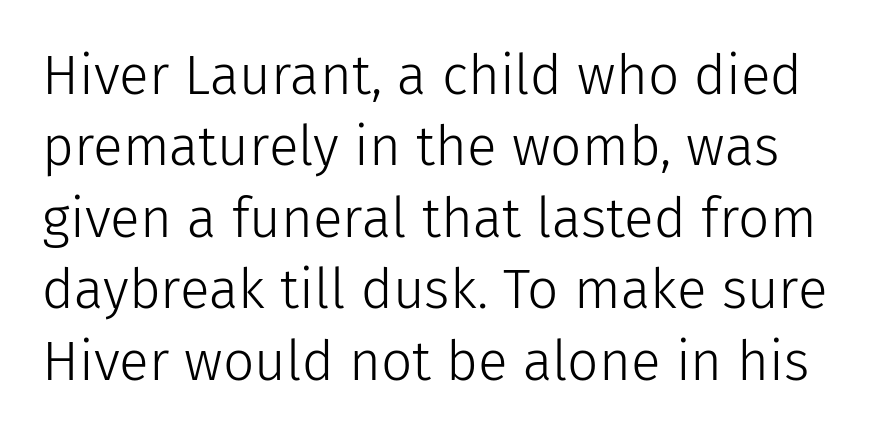
Q: Is the text bold? A: No.
Q: Is the text italic (slanted)? A: No, it is upright.
Q: Is the typeface a serif or a sans-serif typeface? A: Sans-serif.
Q: Is the text underlined? A: No.
Q: Is the spacing between letters normal or unusually wide? A: Normal.
Q: Is the spacing between lines tight, normal or loose? A: Normal.
Q: Width (condensed, normal, or wide)? A: Normal.
Q: Stroke contrast? A: Low.
Q: x-height? A: Medium.
Q: Monospaced? A: No.
